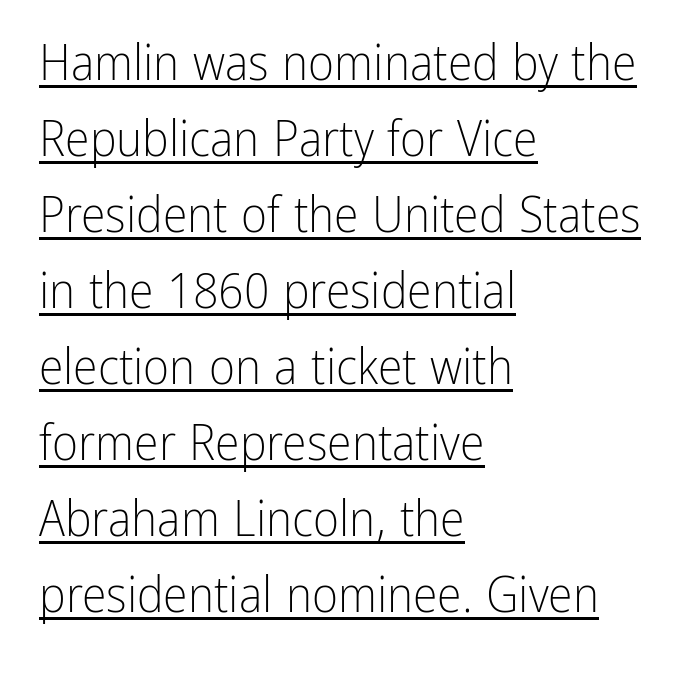
{"serif": "no", "italic": "no", "bold": "no", "weight": "light", "width": "condensed", "stroke_contrast": "low", "x_height": "medium", "monospaced": "no", "underline": "yes", "align": "left", "line_spacing": "normal", "line_spacing_ratio": 1.52, "letter_spacing": "normal", "letter_spacing_em": 0.0, "glyph_px": 50}
